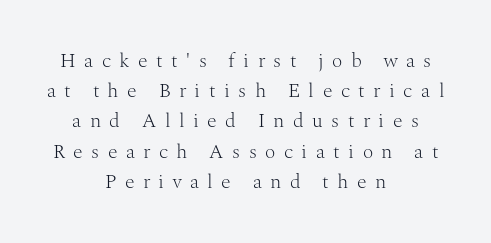
{"italic": "no", "bold": "no", "underline": "no", "align": "center", "line_spacing": "normal", "line_spacing_ratio": 1.51, "letter_spacing": "wide", "letter_spacing_em": 0.42, "glyph_px": 20}
